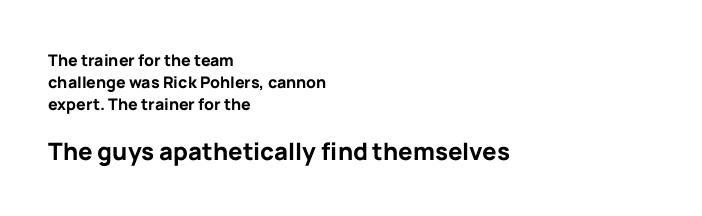
{"italic": "no", "bold": "yes", "underline": "no", "align": "left", "line_spacing": "normal", "line_spacing_ratio": 1.39, "letter_spacing": "normal", "letter_spacing_em": 0.0, "larger_block": "second", "size_ratio": 1.5, "glyph_px": 24}
